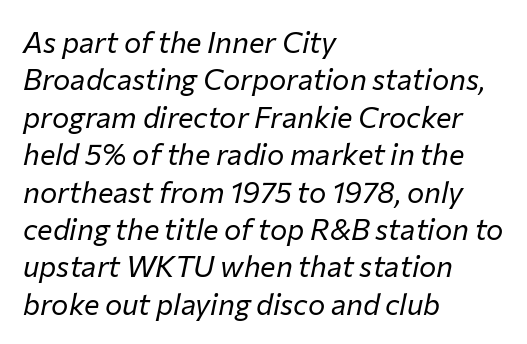
Q: Is the text bold? A: No.
Q: Is the text italic (slanted)? A: Yes, it leans right by about 12 degrees.
Q: Is the text underlined? A: No.
Q: How is the paragraph aligned? A: Left-aligned.
Q: Is the spacing between letters normal or unusually wide? A: Normal.
Q: Is the spacing between lines tight, normal or loose? A: Normal.
Q: Width (condensed, normal, or wide)? A: Normal.
Q: Stroke contrast? A: Low.
Q: x-height? A: Medium.
Q: Monospaced? A: No.
